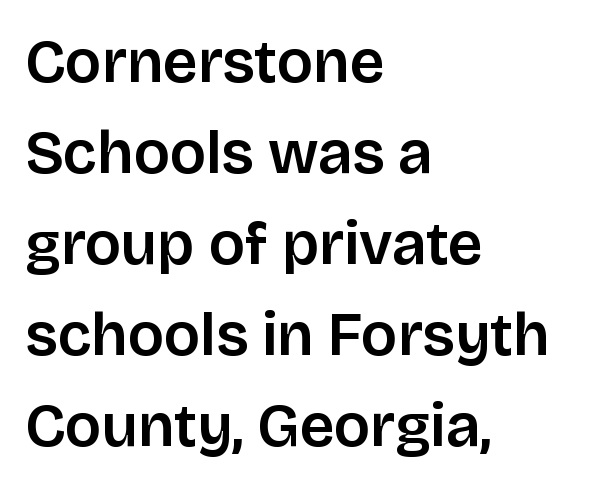
Q: Is the text italic (slanted)? A: No, it is upright.
Q: Is the typeface a serif or a sans-serif typeface? A: Sans-serif.
Q: Is the text underlined? A: No.
Q: How is the paragraph aligned? A: Left-aligned.
Q: Is the spacing between letters normal or unusually wide? A: Normal.
Q: Is the spacing between lines tight, normal or loose? A: Normal.
Q: Width (condensed, normal, or wide)? A: Normal.
Q: Stroke contrast? A: Low.
Q: x-height? A: Large.
Q: Monospaced? A: No.
